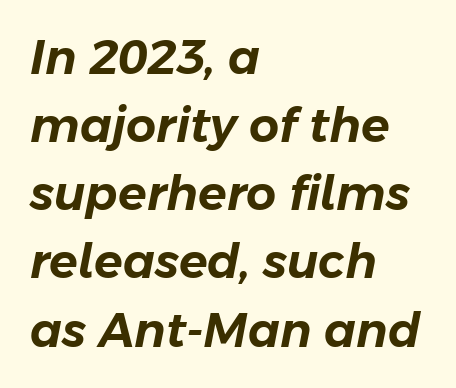
The image shows 47 px text type, italic (leaning right); set left-aligned, normal line spacing (1.45x), normal letter spacing, not underlined; low stroke contrast and a medium x-height.
